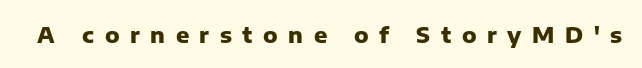
This is heavy type, rendered in bold. Any mark beneath the type? The region is blank. If you drew a line through each stem, it would be perfectly vertical. The letters are spread apart with noticeably loose tracking.
